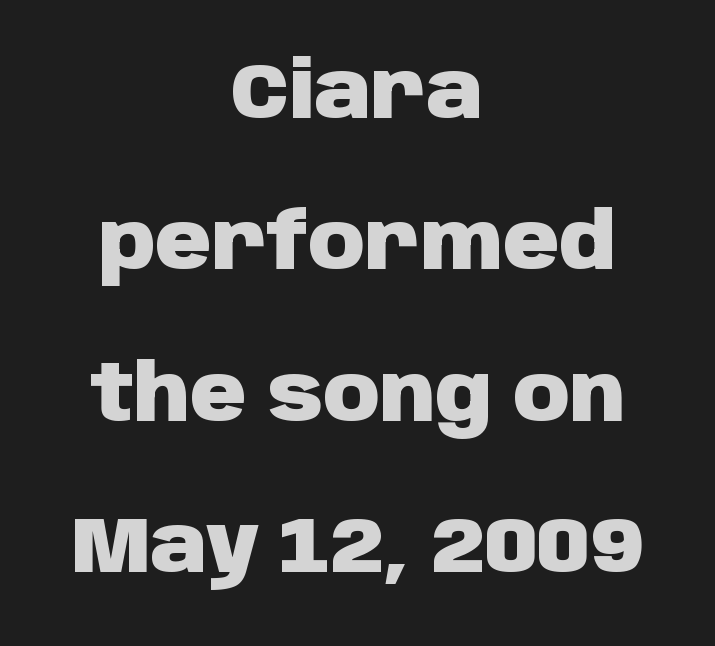
Q: Is the text bold? A: Yes.
Q: Is the text italic (slanted)? A: No, it is upright.
Q: Is the typeface a serif or a sans-serif typeface? A: Sans-serif.
Q: Is the text underlined? A: No.
Q: How is the paragraph aligned? A: Centered.
Q: Is the spacing between letters normal or unusually wide? A: Normal.
Q: Is the spacing between lines tight, normal or loose? A: Loose.
Q: Width (condensed, normal, or wide)? A: Normal.
Q: Stroke contrast? A: Low.
Q: x-height? A: Large.
Q: Monospaced? A: No.
